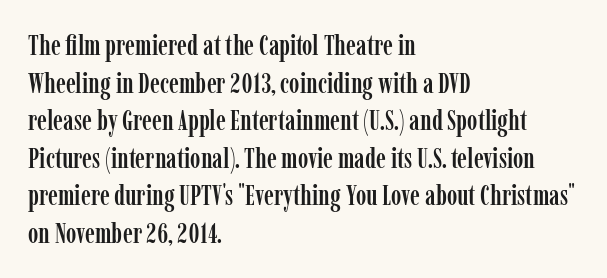
The image shows 28 px condensed serif type, upright; set left-aligned, normal line spacing (1.34x), normal letter spacing, not underlined; low stroke contrast and a medium x-height.
